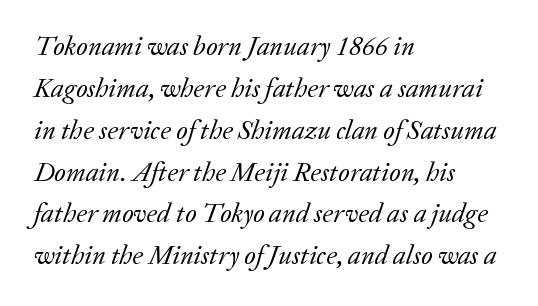
The image shows 27 px text type, italic (leaning right); set left-aligned, normal line spacing (1.55x), normal letter spacing, not underlined.
